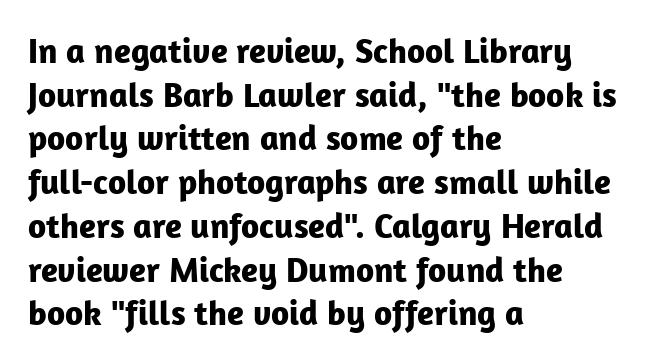
Rule under the text: the space is simply empty. Do the characters align in a grid? No, the font is proportional. Each word holds together tightly as a unit, with standard inter-letter gaps. Does the type have serifs? No, each stem ends abruptly. The sample has been set heavy, in full bold.
